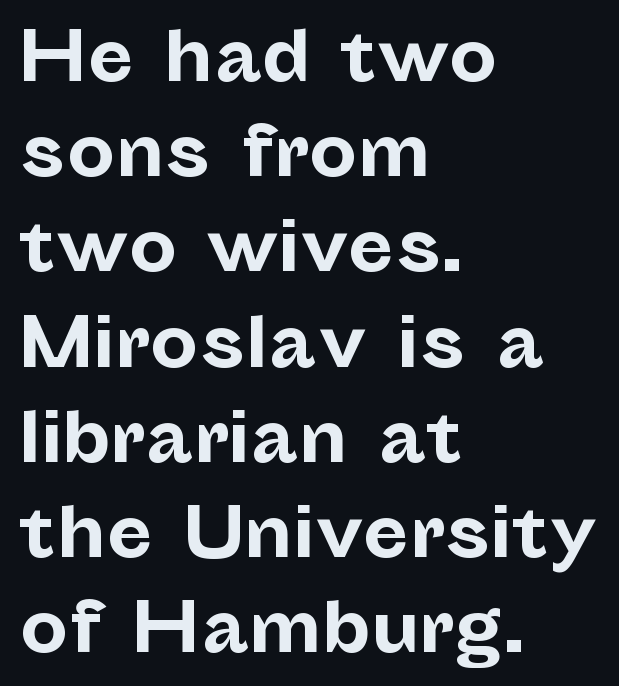
The image shows 68 px bold sans-serif type, upright; set left-aligned, normal line spacing (1.4x), normal letter spacing, not underlined; low stroke contrast and a medium x-height.
